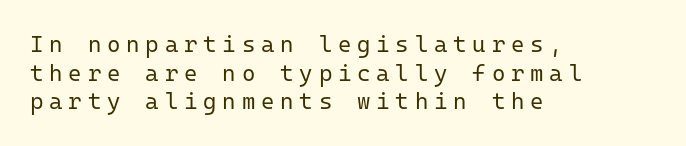
Honestly, there is no underline to notice here at all. The specimen reads as upright at a glance. Each stroke keeps to a modest, everyday thickness or less. These lines stack with their left ends in a neat column. A typesetter would call this heavily tracked-out type.
